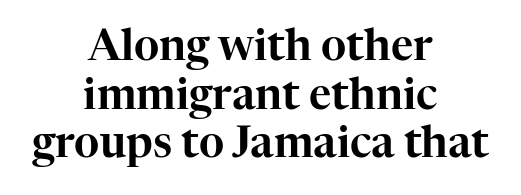
{"serif": "yes", "italic": "no", "width": "normal", "stroke_contrast": "high", "x_height": "medium", "monospaced": "no", "underline": "no", "align": "center", "line_spacing": "tight", "line_spacing_ratio": 1.13, "letter_spacing": "normal", "letter_spacing_em": 0.0, "glyph_px": 43}
